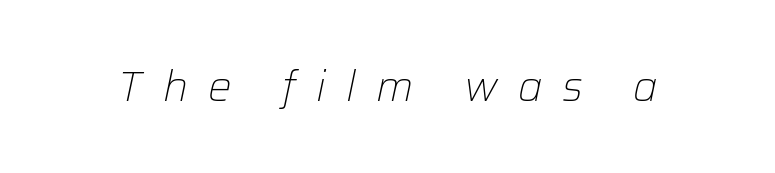
The image shows 42 px light type, italic (leaning right); set unusually wide letter spacing (+0.48 em), not underlined; low stroke contrast and a medium x-height.
